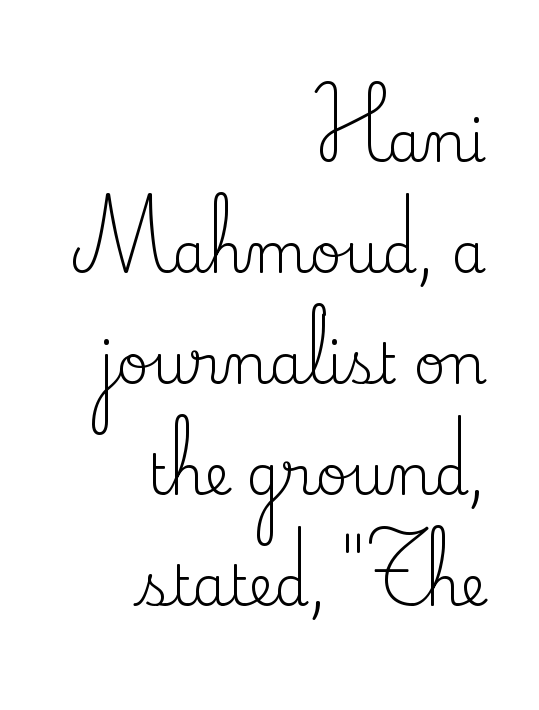
The image shows 56 px regular-weight serif type, upright; set right-aligned, loose line spacing (1.98x), normal letter spacing, not underlined; medium stroke contrast and a small x-height.
